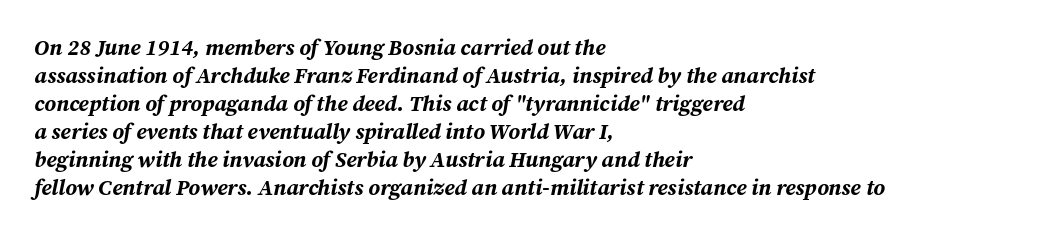
{"italic": "yes", "lean": "right", "slant_degrees": 12, "bold": "yes", "underline": "no", "align": "left", "line_spacing": "normal", "line_spacing_ratio": 1.27, "letter_spacing": "normal", "letter_spacing_em": 0.0, "glyph_px": 22}
